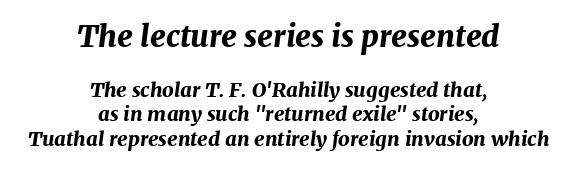
Q: Is the text bold? A: Yes.
Q: Is the text italic (slanted)? A: Yes, it leans right by about 7 degrees.
Q: Is the text underlined? A: No.
Q: How is the paragraph aligned? A: Centered.
Q: Is the spacing between letters normal or unusually wide? A: Normal.
Q: Which block of text is set in a larger size, the first (top) or the second (bottom)? A: The first (top) one.
Q: Width (condensed, normal, or wide)? A: Normal.
Q: Stroke contrast? A: Medium.
Q: x-height? A: Medium.
Q: Monospaced? A: No.
